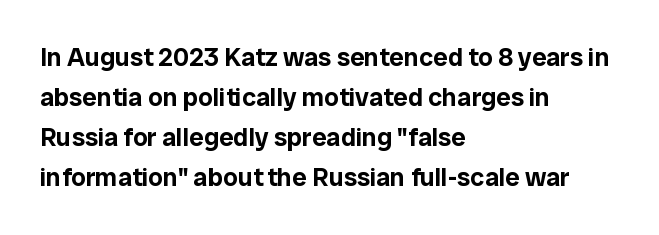
{"italic": "no", "underline": "no", "align": "left", "line_spacing": "normal", "line_spacing_ratio": 1.54, "letter_spacing": "normal", "letter_spacing_em": 0.0, "glyph_px": 26}
